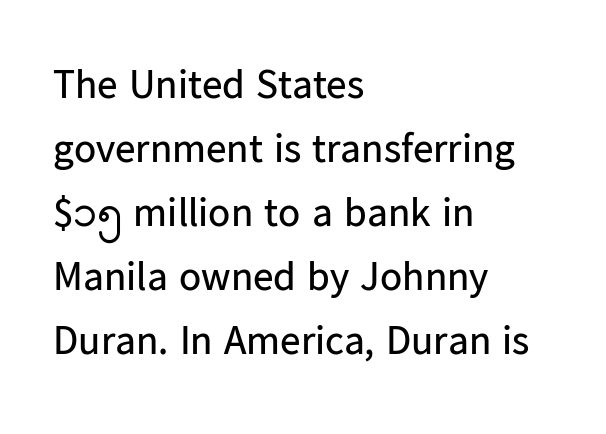
Q: Is the text bold? A: No.
Q: Is the text italic (slanted)? A: No, it is upright.
Q: Is the typeface a serif or a sans-serif typeface? A: Sans-serif.
Q: Is the text underlined? A: No.
Q: How is the paragraph aligned? A: Left-aligned.
Q: Is the spacing between letters normal or unusually wide? A: Normal.
Q: Is the spacing between lines tight, normal or loose? A: Normal.
Q: Width (condensed, normal, or wide)? A: Normal.
Q: Stroke contrast? A: Low.
Q: x-height? A: Medium.
Q: Monospaced? A: No.
